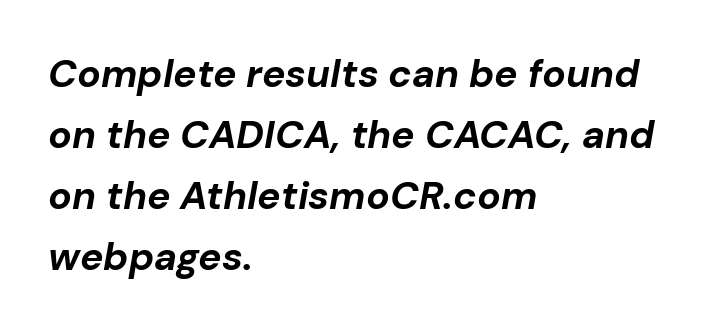
The rag falls on the right side of this text block. Anything drawn beneath the words? Only blank space. The block of text has a typical density, with ordinary space between rows. The axis of the letterforms is tilted away from vertical. Its strokes are broad and dark, the hallmark of bold type.
